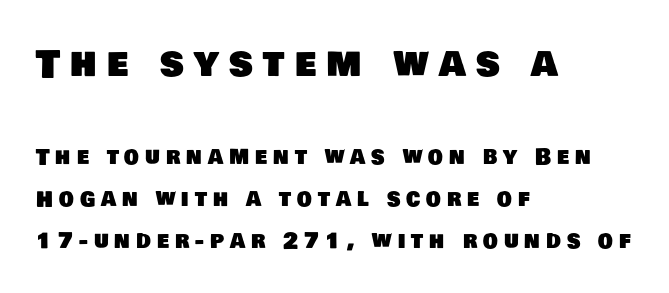
The image shows 37 px sans-serif type; set left-aligned, loose line spacing (2.0x), unusually wide letter spacing (+0.28 em), not underlined; the first (top) block is 1.76x larger; low stroke contrast and a large x-height.
